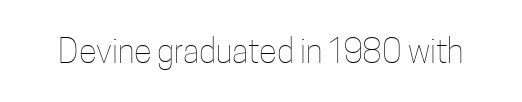
Q: Is the text bold? A: No.
Q: Is the text italic (slanted)? A: No, it is upright.
Q: Is the text underlined? A: No.
Q: Is the spacing between letters normal or unusually wide? A: Normal.
Q: Width (condensed, normal, or wide)? A: Condensed.
Q: Stroke contrast? A: Low.
Q: x-height? A: Medium.
Q: Monospaced? A: No.
